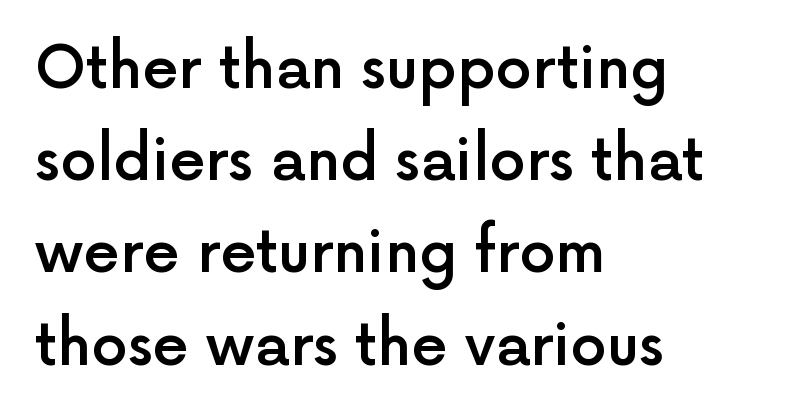
Q: Is the text bold? A: Semi-bold.
Q: Is the text italic (slanted)? A: No, it is upright.
Q: Is the typeface a serif or a sans-serif typeface? A: Sans-serif.
Q: Is the text underlined? A: No.
Q: How is the paragraph aligned? A: Left-aligned.
Q: Is the spacing between letters normal or unusually wide? A: Normal.
Q: Is the spacing between lines tight, normal or loose? A: Normal.
Q: Width (condensed, normal, or wide)? A: Normal.
Q: x-height? A: Medium.
Q: Monospaced? A: No.
